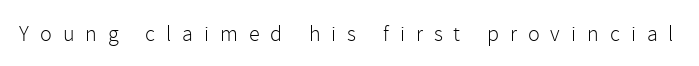
Decoration check: the copy has no underline. Posture: straight, roman, zero tilt. Characters follow at a spacing far wider than the type designer built in. The strokes carry an ordinary text weight at most.
